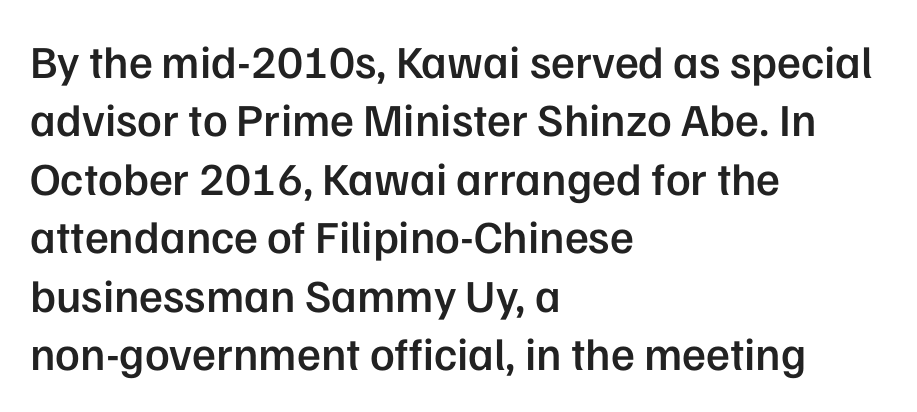
The image shows 46 px semibold sans-serif type, upright; set left-aligned, normal line spacing (1.27x), normal letter spacing, not underlined; low stroke contrast and a medium x-height.
